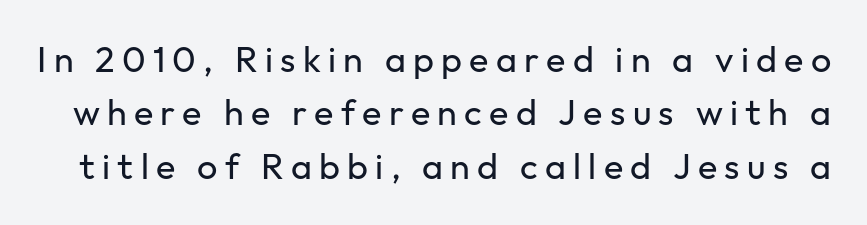
Q: Is the text bold? A: No.
Q: Is the text italic (slanted)? A: No, it is upright.
Q: Is the typeface a serif or a sans-serif typeface? A: Sans-serif.
Q: Is the text underlined? A: No.
Q: Is the spacing between letters normal or unusually wide? A: Unusually wide.
Q: Is the spacing between lines tight, normal or loose? A: Normal.
Q: Width (condensed, normal, or wide)? A: Normal.
Q: Stroke contrast? A: Low.
Q: x-height? A: Medium.
Q: Monospaced? A: No.
